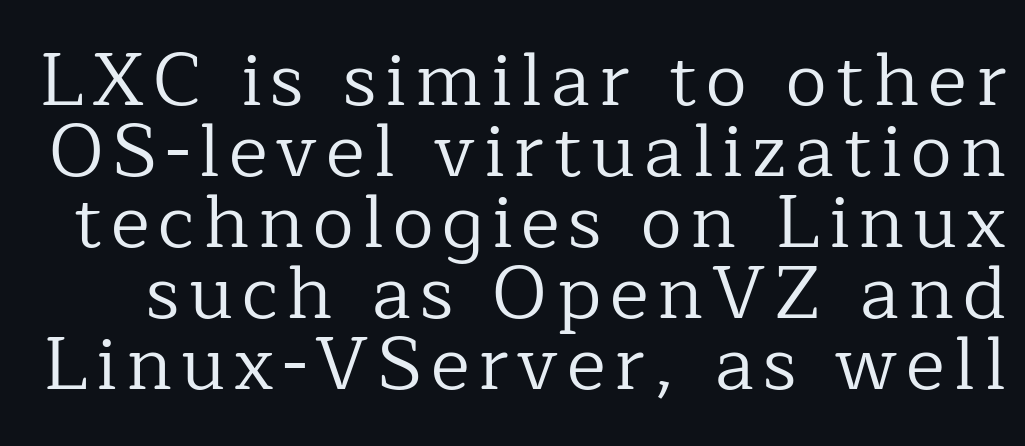
{"serif": "yes", "italic": "no", "bold": "no", "weight": "regular", "width": "normal", "stroke_contrast": "low", "x_height": "medium", "monospaced": "no", "underline": "no", "line_spacing": "tight", "line_spacing_ratio": 0.96, "glyph_px": 74}
